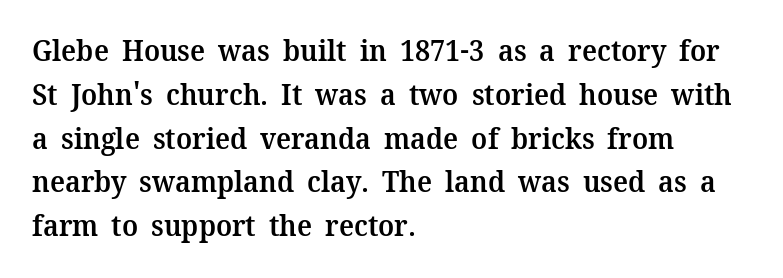
Compared with a centered layout, this one pins lines to the left instead. This block has exactly the height ordinary leading produces. These lines are rendered in a variable-pitch font. Nothing unusual about the tracking: characters are spaced as the font intends.
